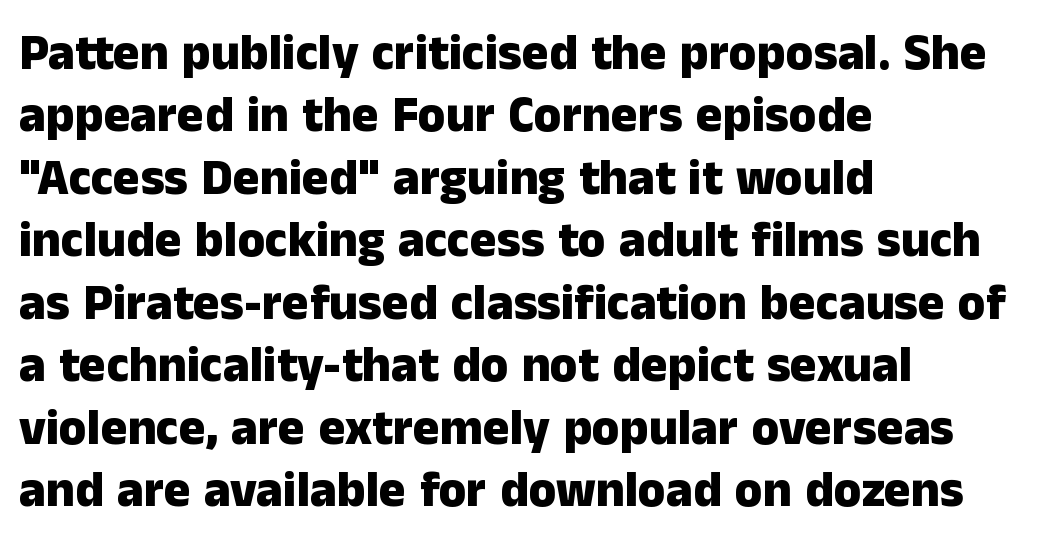
Clear beneath every line of the passage. Horizontal bands of white between lines are of average thickness. Stroke thickness is high; the sample reads as a true bold. There is no visible air inserted between adjacent glyphs. Look at the bottom of the vertical strokes: they stop flat, with no serifs. Rendered with straight, roman letterforms.
